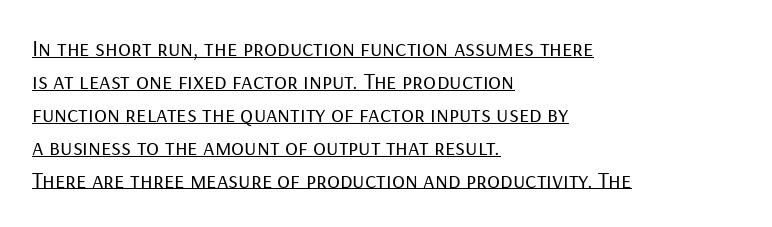
{"italic": "no", "bold": "no", "underline": "yes", "align": "left", "line_spacing": "normal", "line_spacing_ratio": 1.37, "letter_spacing": "normal", "letter_spacing_em": 0.0, "glyph_px": 24}
